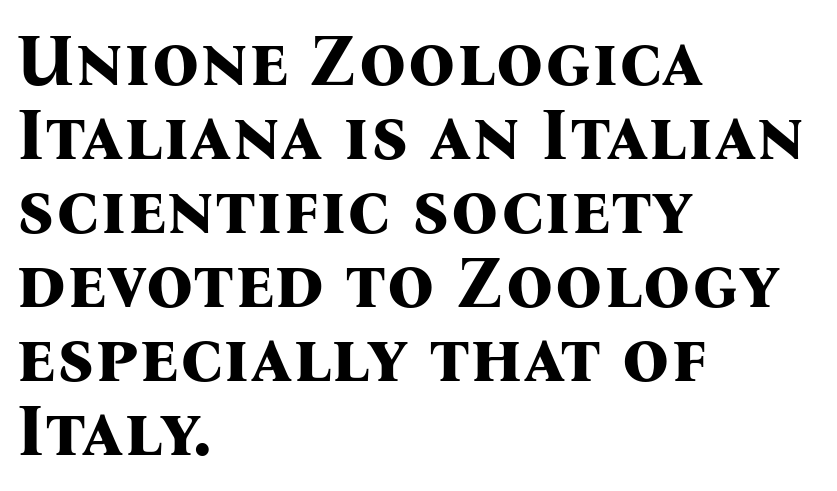
The image shows 74 px bold serif type, upright; set left-aligned, tight line spacing (1.0x), normal letter spacing, not underlined; medium stroke contrast and a medium x-height.
